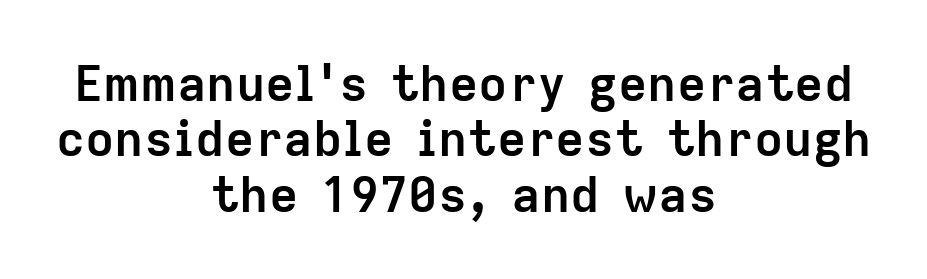
{"serif": "no", "italic": "no", "bold": "yes", "weight": "semibold", "width": "normal", "stroke_contrast": "low", "x_height": "medium", "monospaced": "no", "underline": "no", "align": "center", "line_spacing": "tight", "line_spacing_ratio": 1.13, "letter_spacing": "normal", "letter_spacing_em": 0.0, "glyph_px": 49}
